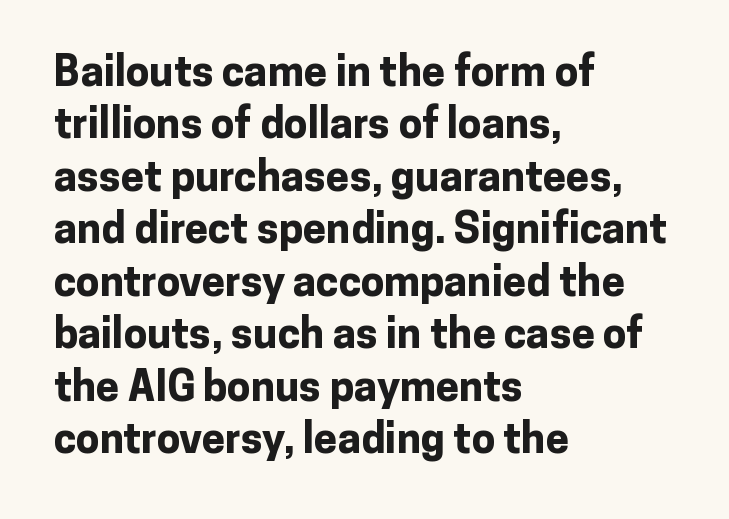
{"serif": "no", "italic": "no", "bold": "yes", "weight": "bold", "width": "normal", "stroke_contrast": "low", "x_height": "medium", "monospaced": "no", "underline": "no", "align": "left", "line_spacing": "normal", "line_spacing_ratio": 1.25, "letter_spacing": "normal", "letter_spacing_em": 0.0, "glyph_px": 42}
